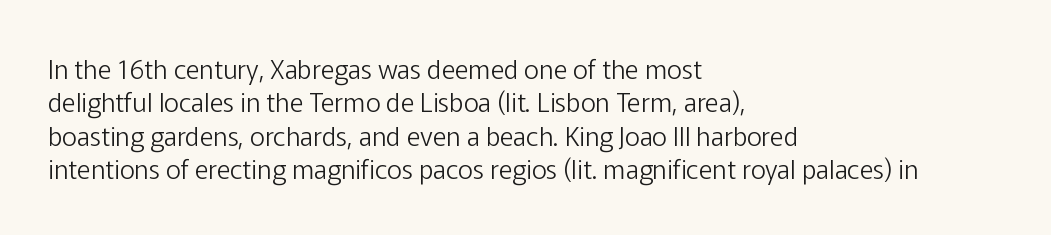
The image shows 26 px text type, upright; set left-aligned, normal line spacing (1.28x), normal letter spacing, not underlined.
